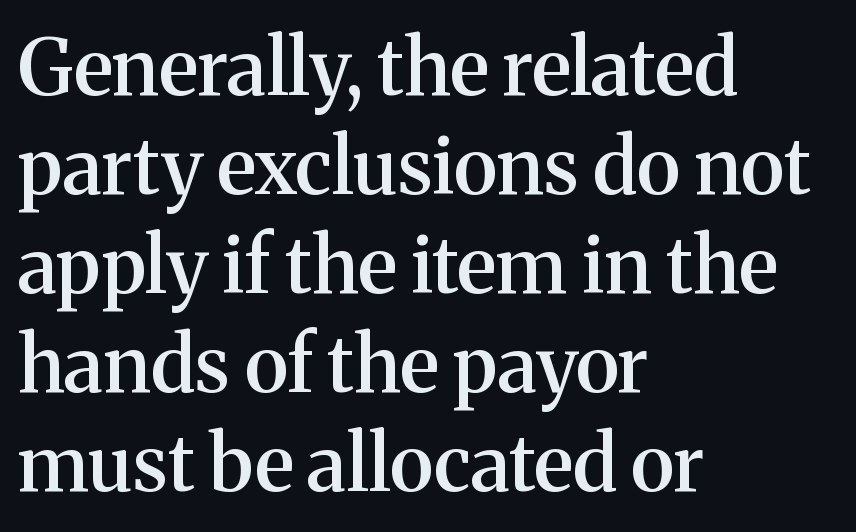
The image shows 78 px semibold serif type, upright; set left-aligned, normal line spacing (1.27x), normal letter spacing, not underlined; medium stroke contrast and a medium x-height.
